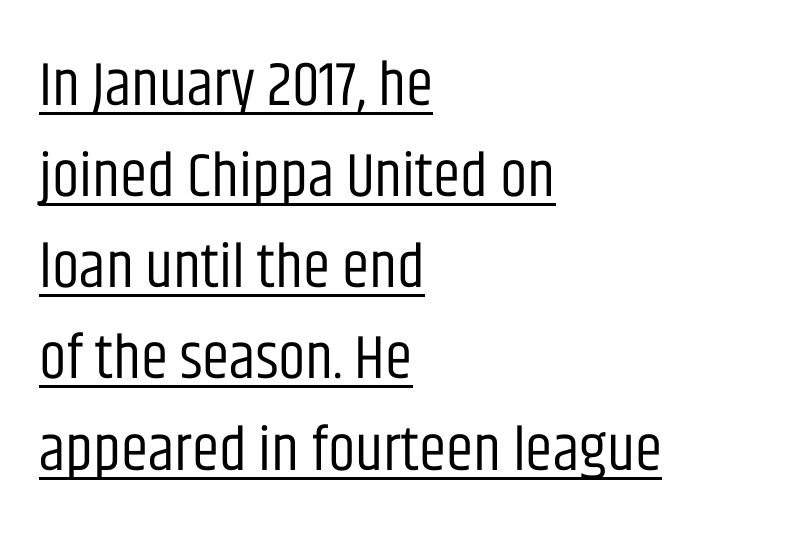
{"serif": "no", "italic": "no", "bold": "no", "weight": "regular", "width": "condensed", "stroke_contrast": "low", "x_height": "large", "monospaced": "no", "underline": "yes", "align": "left", "line_spacing": "normal", "line_spacing_ratio": 1.47, "letter_spacing": "normal", "letter_spacing_em": 0.0, "glyph_px": 62}
